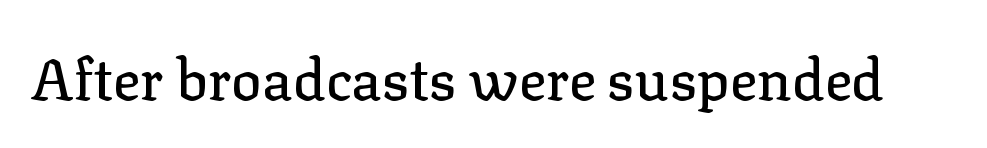
{"serif": "yes", "italic": "no", "width": "normal", "stroke_contrast": "low", "x_height": "medium", "monospaced": "no", "underline": "no", "letter_spacing": "normal", "letter_spacing_em": 0.0, "glyph_px": 57}
